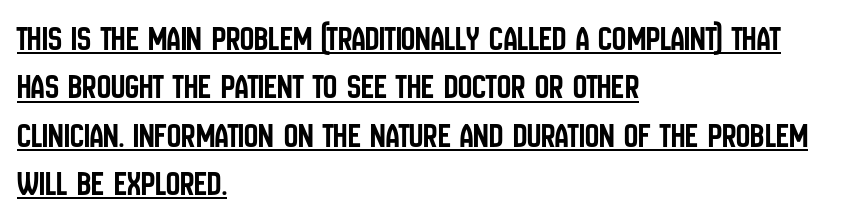
{"serif": "no", "italic": "no", "width": "condensed", "stroke_contrast": "low", "x_height": "large", "monospaced": "no", "underline": "yes", "align": "left", "line_spacing": "normal", "line_spacing_ratio": 1.38, "letter_spacing": "normal", "letter_spacing_em": 0.0, "glyph_px": 35}
